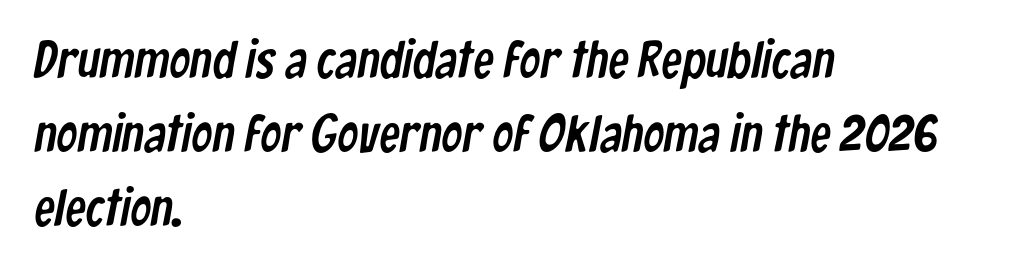
{"serif": "no", "width": "condensed", "stroke_contrast": "low", "x_height": "medium", "monospaced": "no", "underline": "no", "align": "left", "line_spacing": "normal", "line_spacing_ratio": 1.42, "letter_spacing": "normal", "letter_spacing_em": 0.0, "glyph_px": 52}
